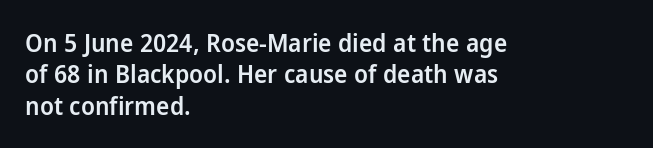
The image shows 25 px text type, upright; set left-aligned, normal line spacing (1.26x), normal letter spacing, not underlined.
